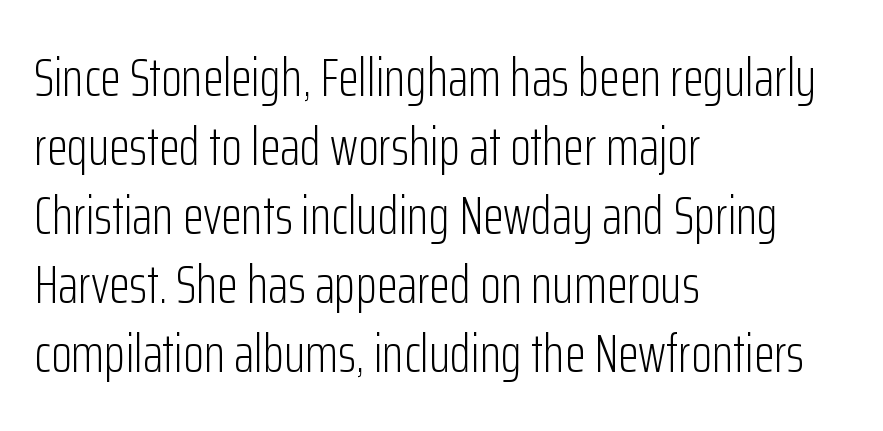
The baseline area is clear. The line-height multiplier appears to be the usual default. When letters stand straight like this, we call the style roman or upright. Observe the absence of serifs on each vertical stroke in this sample. Line beginnings align vertically; line endings do not. The type is set solid horizontally, with unmodified tracking.
